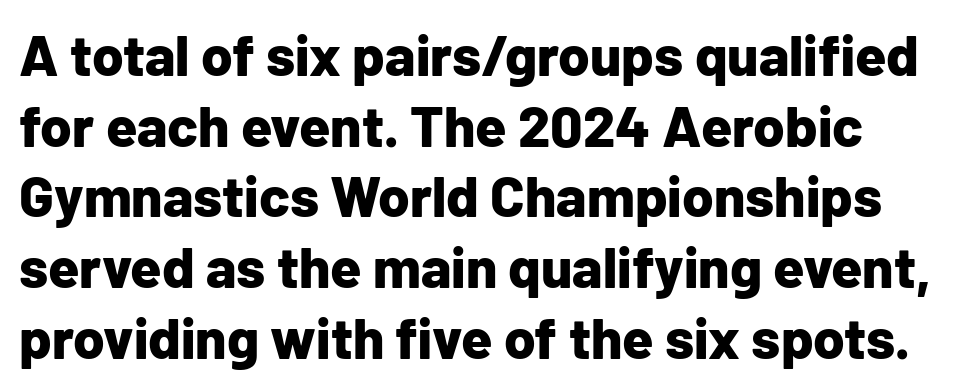
The image shows 57 px bold sans-serif type, upright; set line spacing 1.24x, normal letter spacing, not underlined; low stroke contrast and a medium x-height.
